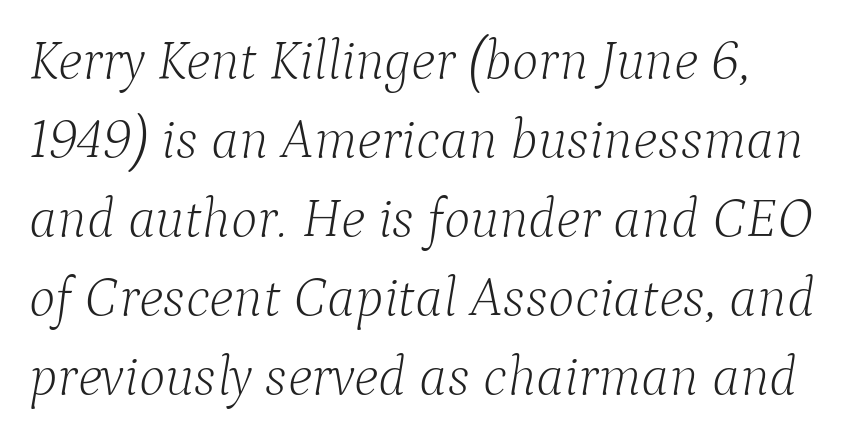
{"serif": "yes", "italic": "yes", "lean": "right", "slant_degrees": 9, "bold": "no", "weight": "light", "width": "normal", "stroke_contrast": "low", "x_height": "medium", "monospaced": "no", "underline": "no", "line_spacing": "normal", "line_spacing_ratio": 1.41, "letter_spacing": "normal", "letter_spacing_em": 0.0, "glyph_px": 56}
